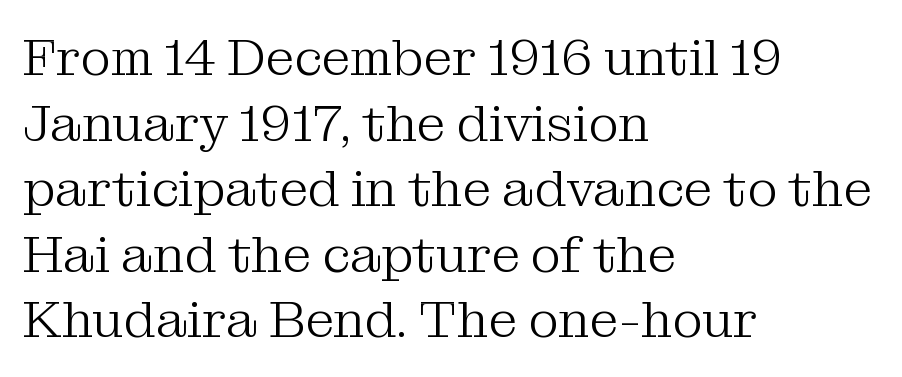
The image shows 52 px light serif type, upright; set left-aligned, normal line spacing (1.26x), normal letter spacing, not underlined; medium stroke contrast and a medium x-height.
